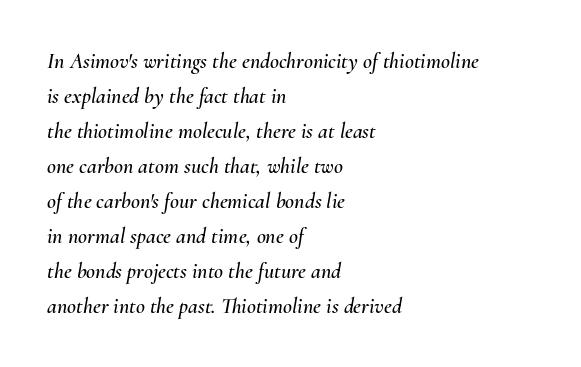
Q: Is the text italic (slanted)? A: Yes, it leans right by about 10 degrees.
Q: Is the text underlined? A: No.
Q: How is the paragraph aligned? A: Left-aligned.
Q: Is the spacing between letters normal or unusually wide? A: Normal.
Q: Is the spacing between lines tight, normal or loose? A: Normal.
